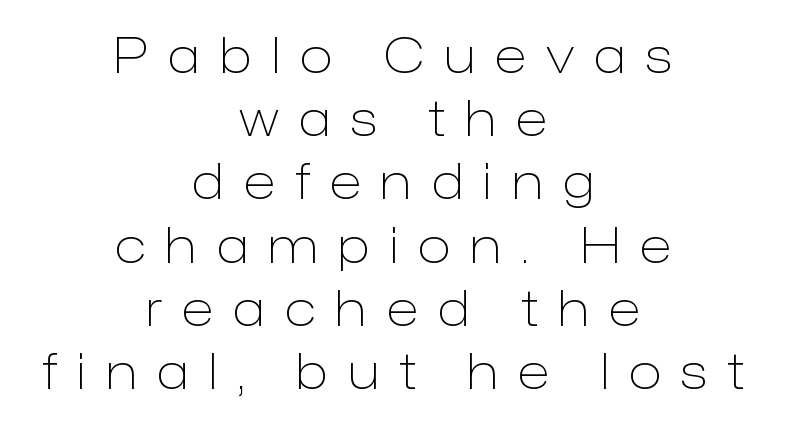
{"serif": "no", "italic": "no", "bold": "no", "weight": "light", "width": "normal", "stroke_contrast": "low", "x_height": "medium", "monospaced": "no", "underline": "no", "align": "center", "line_spacing": "normal", "line_spacing_ratio": 1.29, "letter_spacing": "wide", "letter_spacing_em": 0.41, "glyph_px": 49}
